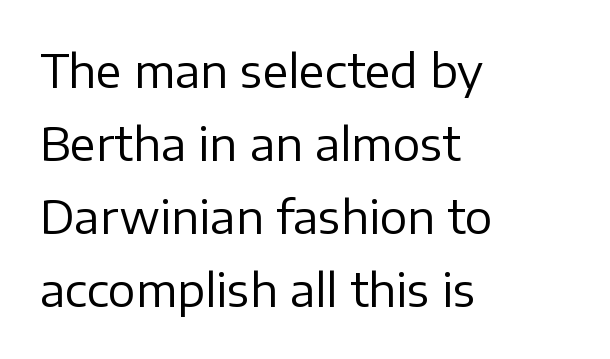
{"serif": "no", "italic": "no", "bold": "no", "weight": "regular", "width": "normal", "stroke_contrast": "low", "x_height": "medium", "monospaced": "no", "underline": "no", "align": "left", "line_spacing": "normal", "line_spacing_ratio": 1.59, "letter_spacing": "normal", "letter_spacing_em": 0.0, "glyph_px": 46}
